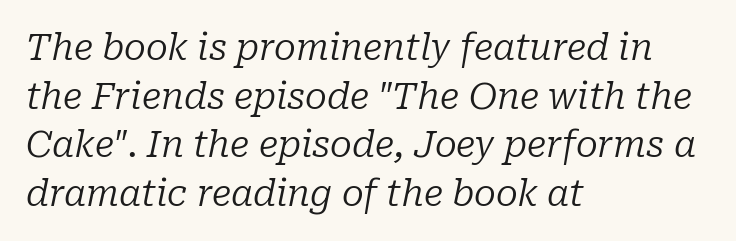
Words float on clear page, feet unadorned. The weight would be labelled regular, book, light, or lighter still. Summary of vertical rhythm: regular, with standard interline spacing. The rendering uses natural spacing where letterforms have individual widths. The passage is arranged the way most books set body copy — flush left. Here the glyphs are tracked normally, forming tight word shapes.
